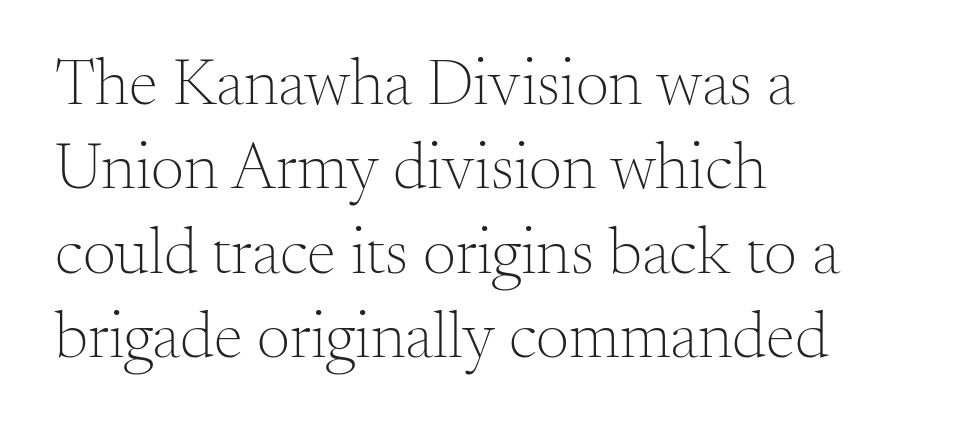
This is roman type, the default non-slanted kind. Honestly, the row spacing looks completely unremarkable. A typesetter would call this proportional, since set widths differ per character. Unlike a clean sans, this face finishes its strokes with serifs.
